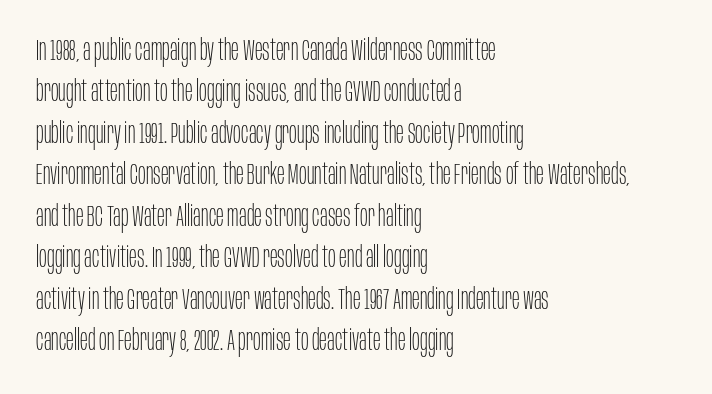
The image shows 29 px thin, condensed sans-serif type, upright; set left-aligned, normal line spacing (1.43x), normal letter spacing, not underlined; low stroke contrast and a large x-height.
